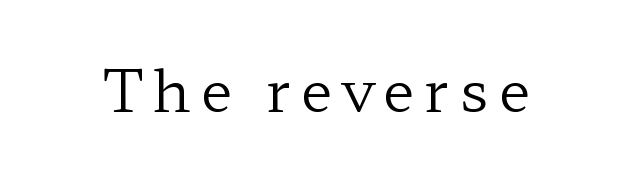
Q: Is the text bold? A: No.
Q: Is the text italic (slanted)? A: No, it is upright.
Q: Is the typeface a serif or a sans-serif typeface? A: Serif.
Q: Is the text underlined? A: No.
Q: Width (condensed, normal, or wide)? A: Wide.
Q: Stroke contrast? A: Low.
Q: x-height? A: Medium.
Q: Monospaced? A: No.
